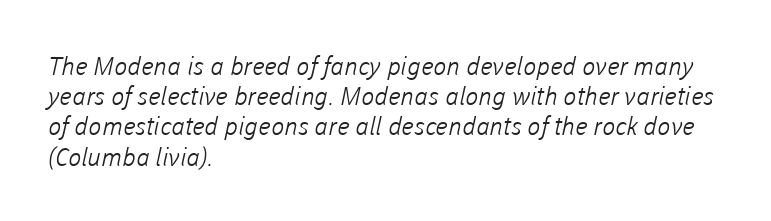
{"bold": "no", "underline": "no", "align": "left", "line_spacing_ratio": 1.21, "letter_spacing": "normal", "letter_spacing_em": 0.0, "glyph_px": 25}
